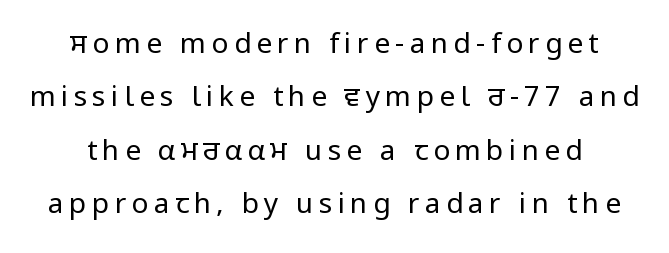
The image shows 28 px regular-weight sans-serif type, upright; set loose line spacing (1.91x), not underlined; low stroke contrast and a medium x-height.
